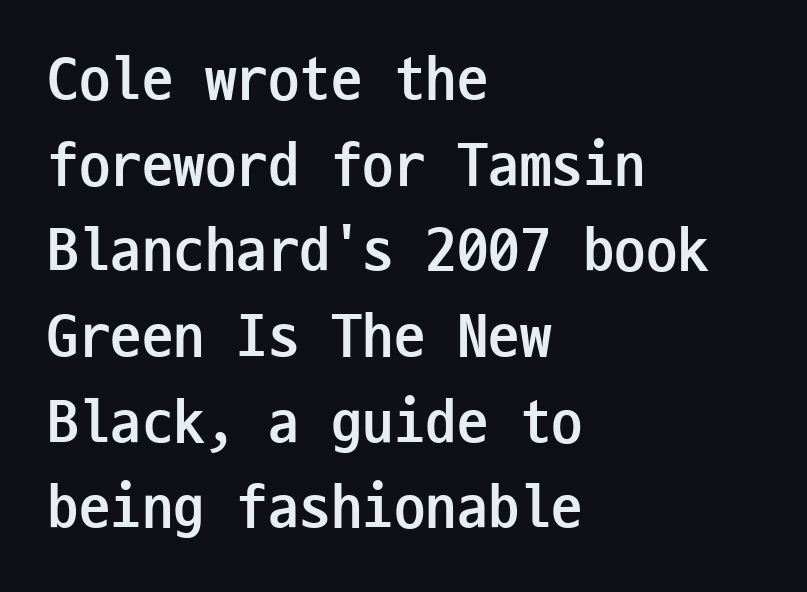
{"serif": "no", "italic": "no", "bold": "yes", "weight": "semibold", "width": "condensed", "stroke_contrast": "low", "x_height": "medium", "monospaced": "yes", "underline": "no", "align": "left", "line_spacing": "normal", "line_spacing_ratio": 1.36, "letter_spacing": "normal", "letter_spacing_em": 0.0, "glyph_px": 63}
